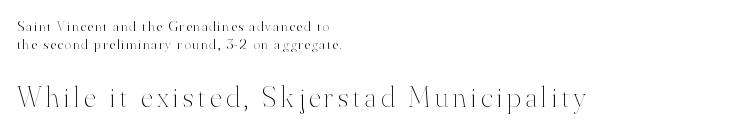
{"italic": "no", "bold": "no", "weight": "thin", "width": "normal", "stroke_contrast": "high", "x_height": "small", "monospaced": "no", "underline": "no", "align": "left", "line_spacing": "normal", "line_spacing_ratio": 1.3, "larger_block": "second", "size_ratio": 2.14, "glyph_px": 30}
